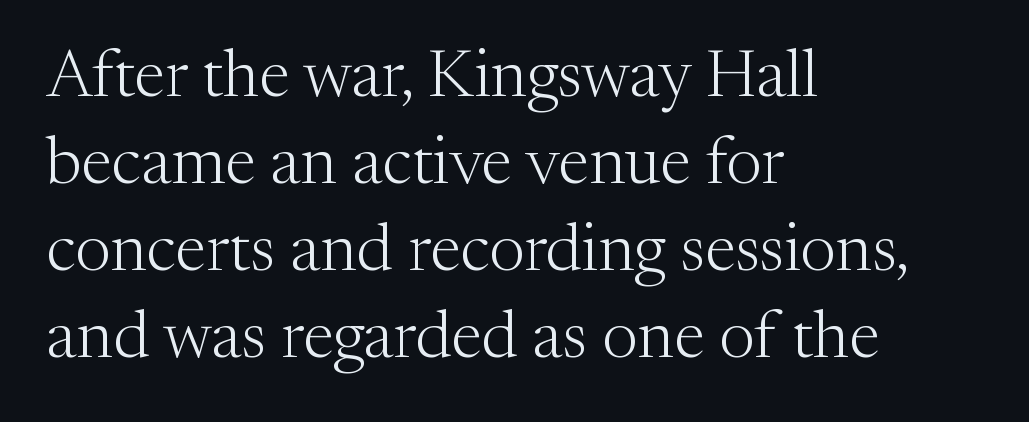
The image shows 67 px light serif type, upright; set left-aligned, normal line spacing (1.3x), normal letter spacing, not underlined; medium stroke contrast and a medium x-height.
